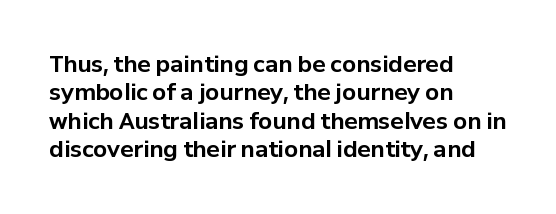
{"italic": "no", "bold": "yes", "underline": "no", "align": "left", "line_spacing": "normal", "line_spacing_ratio": 1.29, "letter_spacing": "normal", "letter_spacing_em": 0.0, "glyph_px": 22}
